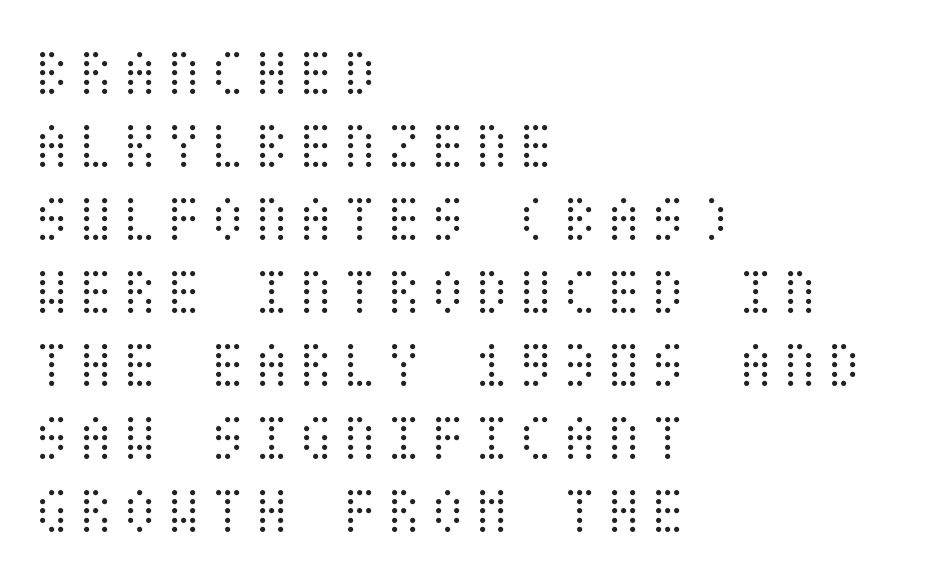
Q: Is the text bold? A: No.
Q: Is the text italic (slanted)? A: No, it is upright.
Q: Is the text underlined? A: No.
Q: How is the paragraph aligned? A: Left-aligned.
Q: Is the spacing between lines tight, normal or loose? A: Tight.
Q: Width (condensed, normal, or wide)? A: Condensed.
Q: Stroke contrast? A: Medium.
Q: x-height? A: Large.
